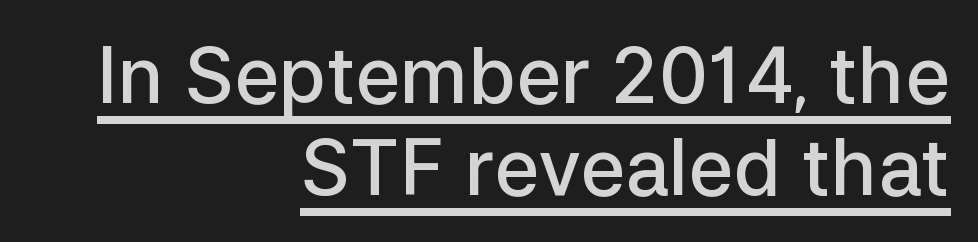
The image shows 77 px semibold sans-serif type, upright; set right-aligned, line spacing 1.19x, normal letter spacing, underlined; low stroke contrast and a medium x-height.
